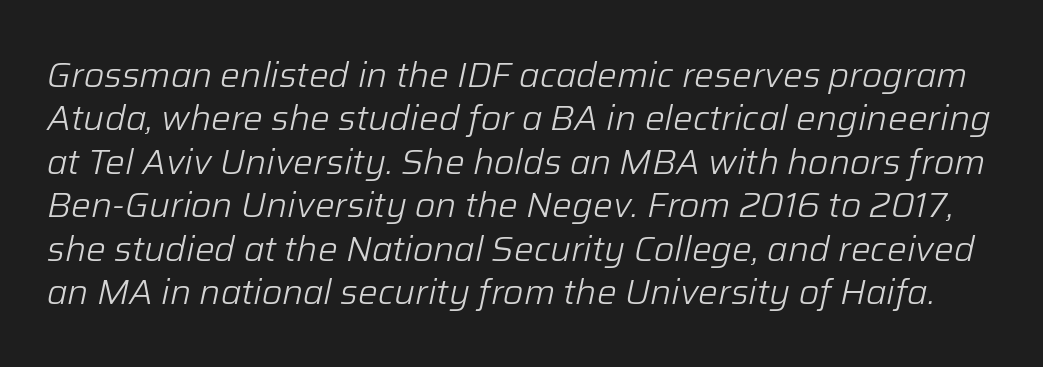
{"italic": "yes", "lean": "right", "slant_degrees": 12, "bold": "no", "weight": "light", "width": "normal", "stroke_contrast": "low", "x_height": "medium", "monospaced": "no", "underline": "no", "line_spacing_ratio": 1.24, "letter_spacing": "normal", "letter_spacing_em": 0.0, "glyph_px": 35}
